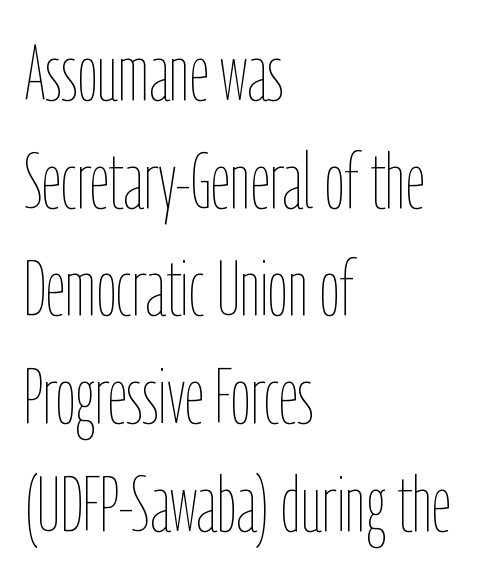
Q: Is the text bold? A: No.
Q: Is the text italic (slanted)? A: No, it is upright.
Q: Is the text underlined? A: No.
Q: How is the paragraph aligned? A: Left-aligned.
Q: Is the spacing between letters normal or unusually wide? A: Normal.
Q: Is the spacing between lines tight, normal or loose? A: Normal.
Q: Width (condensed, normal, or wide)? A: Condensed.
Q: Stroke contrast? A: Low.
Q: x-height? A: Medium.
Q: Monospaced? A: No.
